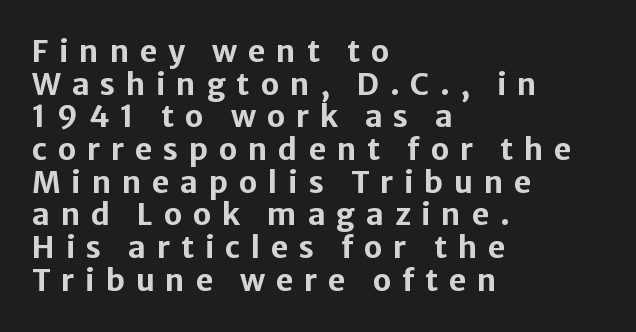
{"serif": "no", "italic": "no", "bold": "yes", "weight": "bold", "width": "normal", "stroke_contrast": "low", "x_height": "medium", "monospaced": "no", "underline": "no", "align": "left", "line_spacing": "tight", "line_spacing_ratio": 1.09, "letter_spacing": "wide", "letter_spacing_em": 0.36, "glyph_px": 30}
